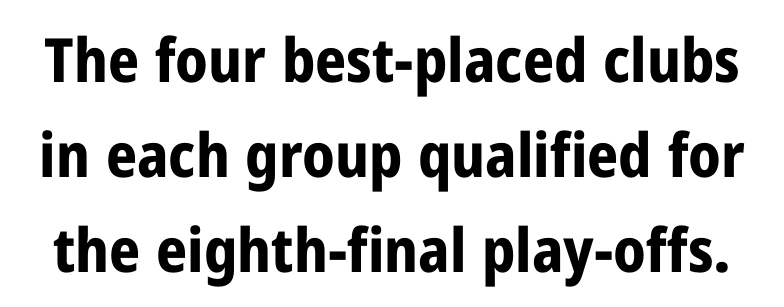
{"serif": "no", "italic": "no", "bold": "yes", "weight": "bold", "width": "condensed", "stroke_contrast": "low", "x_height": "medium", "monospaced": "no", "underline": "no", "line_spacing": "normal", "line_spacing_ratio": 1.56, "letter_spacing": "normal", "letter_spacing_em": 0.0, "glyph_px": 61}
